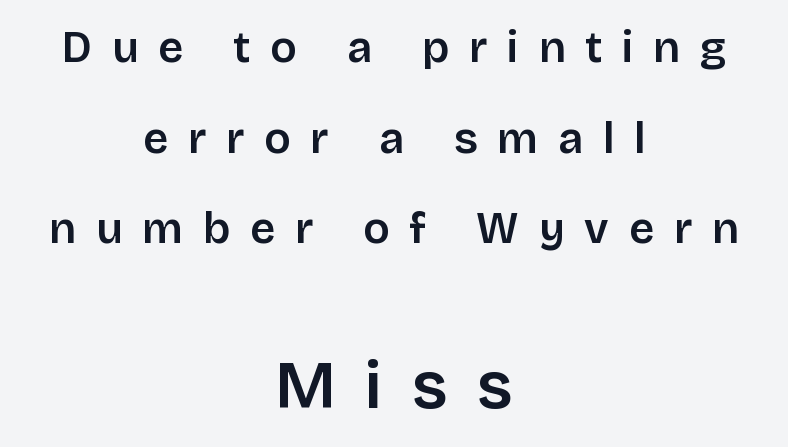
{"serif": "no", "italic": "no", "width": "normal", "stroke_contrast": "low", "x_height": "large", "monospaced": "no", "underline": "no", "align": "center", "line_spacing": "loose", "line_spacing_ratio": 2.06, "letter_spacing": "wide", "letter_spacing_em": 0.45, "larger_block": "second", "size_ratio": 1.5, "glyph_px": 66}
